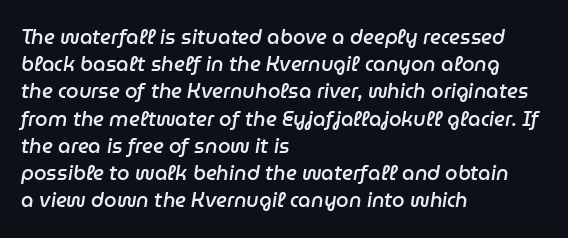
{"italic": "yes", "lean": "right", "slant_degrees": 9, "bold": "semi", "underline": "no", "align": "left", "line_spacing": "normal", "line_spacing_ratio": 1.36, "letter_spacing": "normal", "letter_spacing_em": 0.0, "glyph_px": 20}
